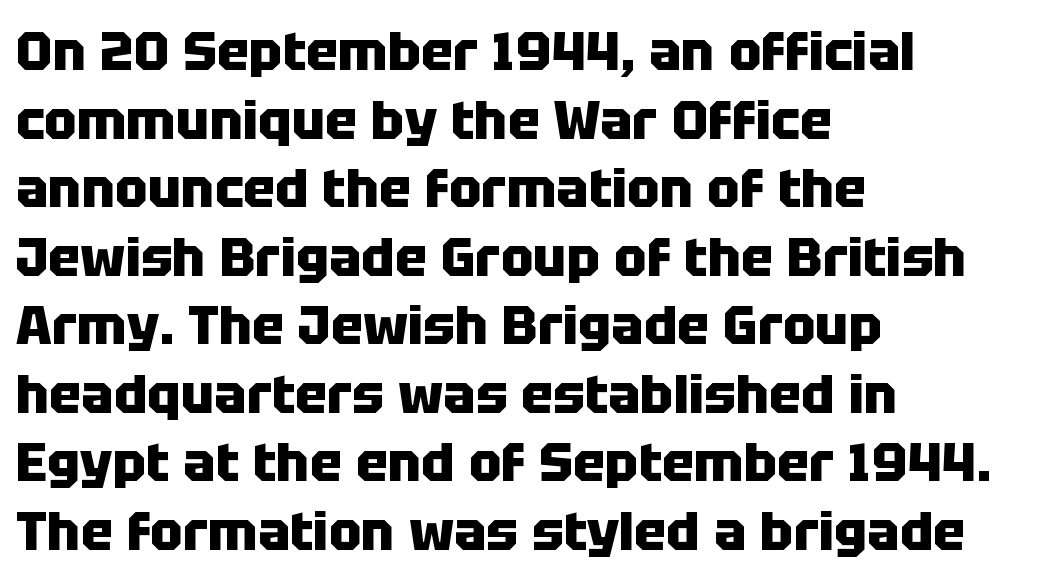
Q: Is the text bold? A: Yes.
Q: Is the text italic (slanted)? A: No, it is upright.
Q: Is the typeface a serif or a sans-serif typeface? A: Sans-serif.
Q: Is the text underlined? A: No.
Q: How is the paragraph aligned? A: Left-aligned.
Q: Is the spacing between letters normal or unusually wide? A: Normal.
Q: Is the spacing between lines tight, normal or loose? A: Normal.
Q: Width (condensed, normal, or wide)? A: Normal.
Q: Stroke contrast? A: Low.
Q: x-height? A: Large.
Q: Monospaced? A: No.
